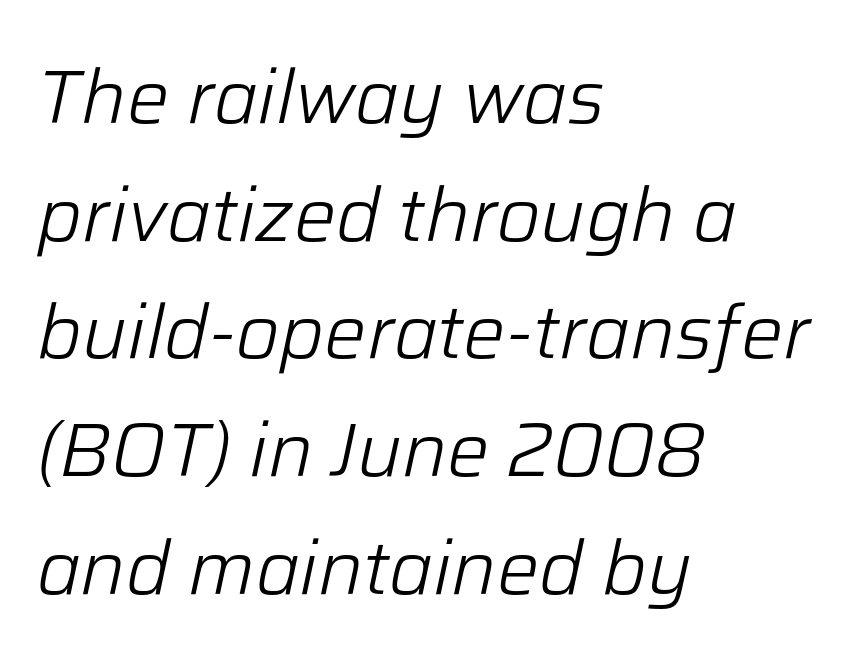
Q: Is the text bold? A: No.
Q: Is the text italic (slanted)? A: Yes, it leans right by about 12 degrees.
Q: Is the text underlined? A: No.
Q: How is the paragraph aligned? A: Left-aligned.
Q: Is the spacing between letters normal or unusually wide? A: Normal.
Q: Is the spacing between lines tight, normal or loose? A: Normal.
Q: Width (condensed, normal, or wide)? A: Normal.
Q: Stroke contrast? A: Low.
Q: x-height? A: Medium.
Q: Monospaced? A: No.
